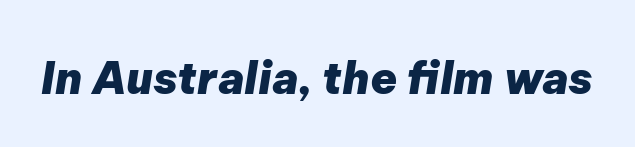
{"italic": "yes", "lean": "right", "slant_degrees": 9, "bold": "yes", "weight": "heavy", "width": "normal", "stroke_contrast": "low", "x_height": "medium", "monospaced": "no", "underline": "no", "letter_spacing": "normal", "letter_spacing_em": 0.0, "glyph_px": 44}
